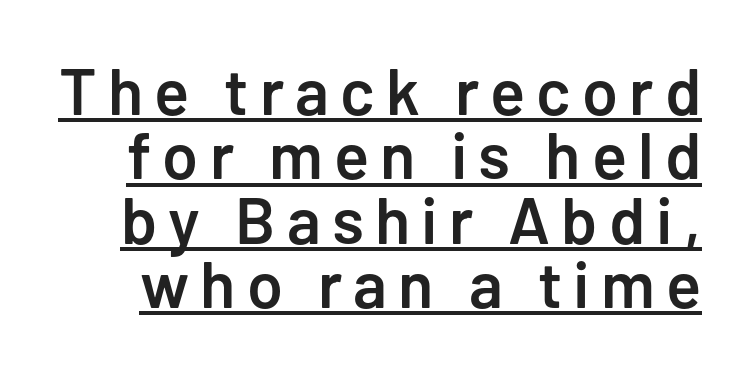
The image shows 65 px semibold sans-serif type, upright; set tight line spacing (0.99x), underlined; low stroke contrast and a medium x-height.
